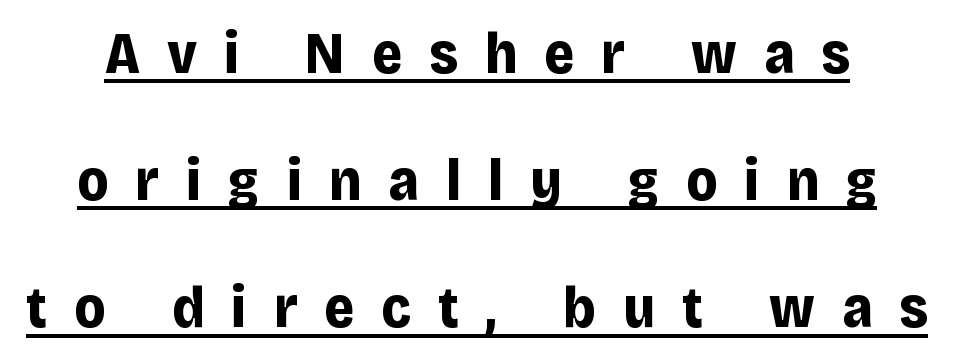
Q: Is the text bold? A: Yes.
Q: Is the text italic (slanted)? A: No, it is upright.
Q: Is the typeface a serif or a sans-serif typeface? A: Sans-serif.
Q: Is the text underlined? A: Yes.
Q: Is the spacing between letters normal or unusually wide? A: Unusually wide.
Q: Is the spacing between lines tight, normal or loose? A: Loose.
Q: Width (condensed, normal, or wide)? A: Normal.
Q: Stroke contrast? A: Low.
Q: x-height? A: Large.
Q: Monospaced? A: No.
